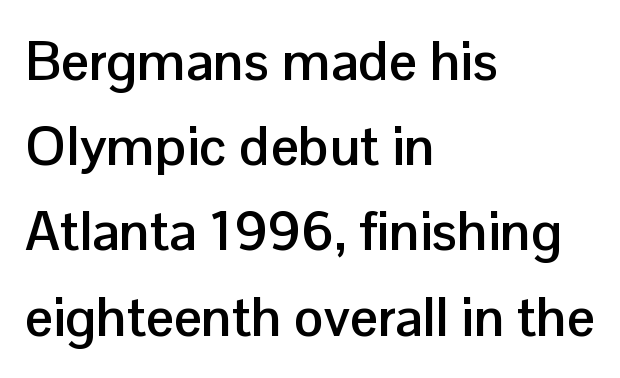
Q: Is the text bold? A: Yes.
Q: Is the text italic (slanted)? A: No, it is upright.
Q: Is the typeface a serif or a sans-serif typeface? A: Sans-serif.
Q: Is the text underlined? A: No.
Q: How is the paragraph aligned? A: Left-aligned.
Q: Is the spacing between letters normal or unusually wide? A: Normal.
Q: Is the spacing between lines tight, normal or loose? A: Normal.
Q: Width (condensed, normal, or wide)? A: Normal.
Q: Stroke contrast? A: Low.
Q: x-height? A: Medium.
Q: Monospaced? A: No.
